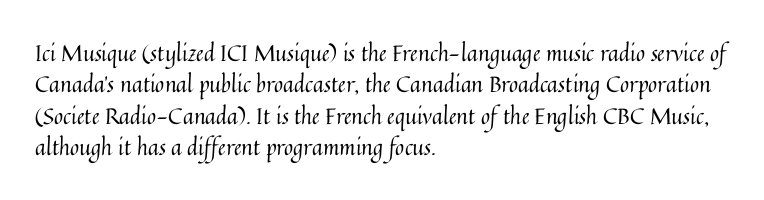
The image shows 22 px text type; set left-aligned, normal line spacing (1.43x), normal letter spacing, not underlined.
